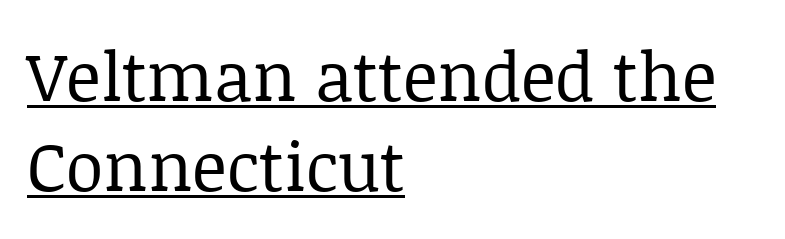
Typeset ragged right — the left edge is the straight one. These lines are rendered in a variable-pitch font. Weight: in the light-to-regular range. Observe the ordinary spacing: letters are neighbours, not strangers.
